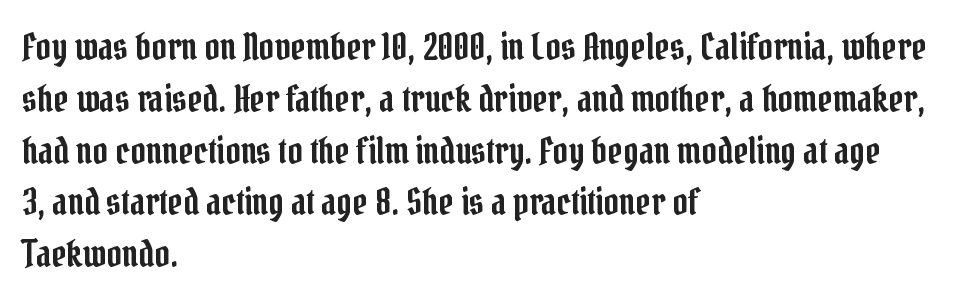
Spacing verdict: proportional, widths tailored to each character. The area under the type is left untouched. This sample uses plain, unmodified letter spacing. Reading down the block, your eye returns to a fixed left position each line. A normal amount of white space separates one row of letters from the next. Quick note: not italic, upright.
